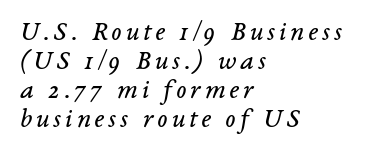
Lines of text with bare space underneath. The rendering anchors every line to the left-hand side. Horizontal bands of white between lines are thin slivers. The weight would be labelled regular, book, light, or lighter still. Would a proofreader flag this as italicized? Yes.
